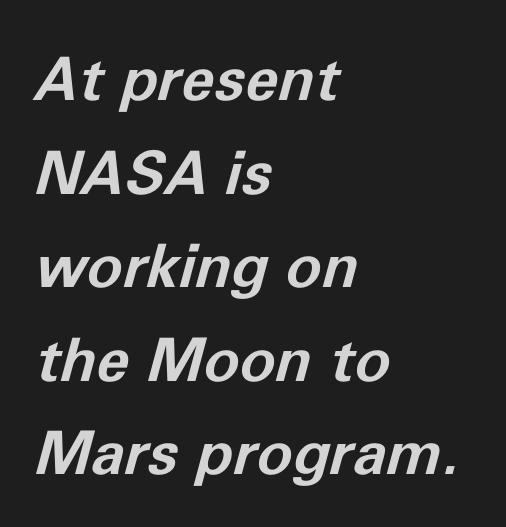
{"italic": "yes", "lean": "right", "slant_degrees": 11, "bold": "yes", "weight": "bold", "width": "normal", "stroke_contrast": "low", "x_height": "medium", "monospaced": "no", "underline": "no", "align": "left", "line_spacing": "normal", "line_spacing_ratio": 1.56, "letter_spacing": "normal", "letter_spacing_em": 0.0, "glyph_px": 60}
